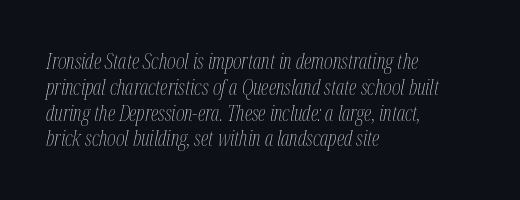
The image shows 21 px text type, italic (leaning right); set left-aligned, line spacing 1.23x, normal letter spacing, not underlined.
